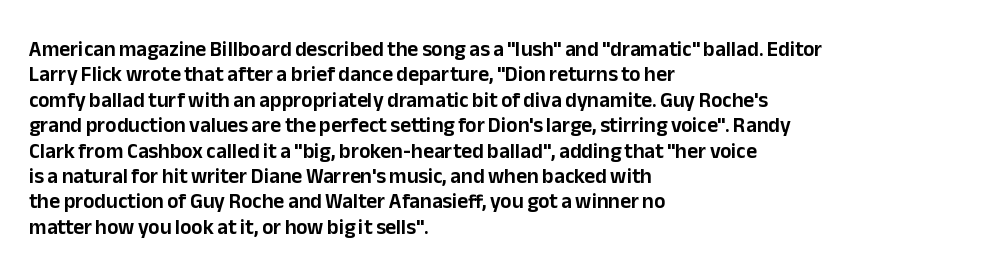
Short and long lines alike share a common starting point at left. Letters rest on an invisible, unmarked baseline. No extra tracking has been applied to these lines. Is there any slant? The stems are plumb.
